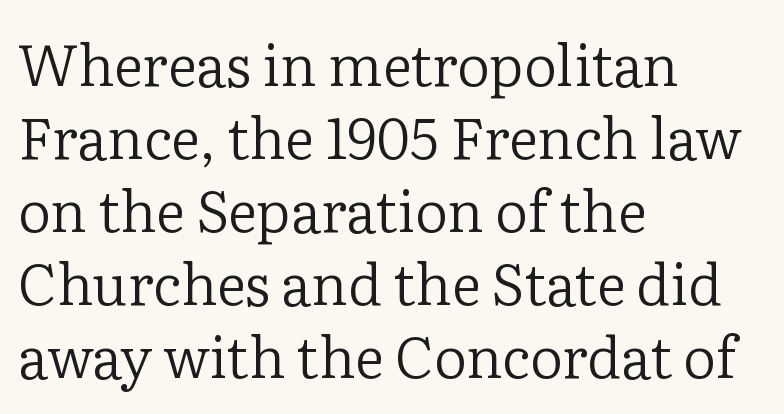
Q: Is the text bold? A: No.
Q: Is the text italic (slanted)? A: No, it is upright.
Q: Is the typeface a serif or a sans-serif typeface? A: Serif.
Q: Is the text underlined? A: No.
Q: How is the paragraph aligned? A: Left-aligned.
Q: Is the spacing between letters normal or unusually wide? A: Normal.
Q: Is the spacing between lines tight, normal or loose? A: Normal.
Q: Width (condensed, normal, or wide)? A: Normal.
Q: Stroke contrast? A: Low.
Q: x-height? A: Medium.
Q: Monospaced? A: No.
